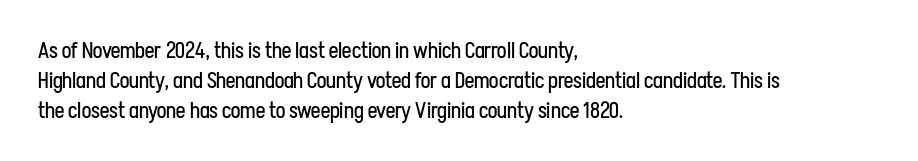
Reading down the column, the eye jumps a familiar distance to each next line. Left-aligned paragraph, ragged on the right. Check under the words: just untouched page. Nope, not italic — everything's standing straight.
